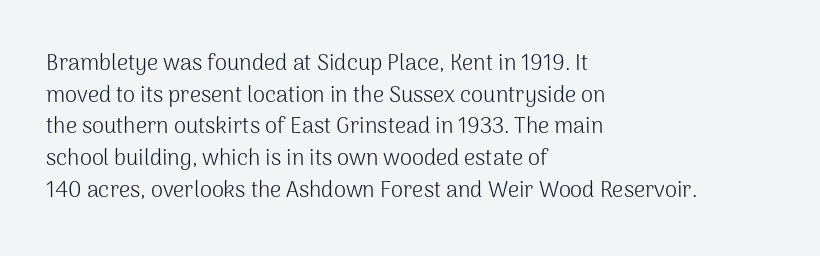
Q: Is the text bold? A: No.
Q: Is the text italic (slanted)? A: No, it is upright.
Q: Is the text underlined? A: No.
Q: How is the paragraph aligned? A: Left-aligned.
Q: Is the spacing between letters normal or unusually wide? A: Normal.
Q: Is the spacing between lines tight, normal or loose? A: Normal.
